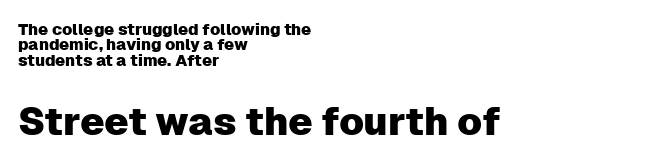
{"serif": "no", "italic": "no", "width": "normal", "stroke_contrast": "low", "x_height": "medium", "monospaced": "no", "underline": "no", "align": "left", "line_spacing": "tight", "line_spacing_ratio": 0.96, "letter_spacing": "normal", "letter_spacing_em": 0.0, "larger_block": "second", "size_ratio": 2.44, "glyph_px": 39}
